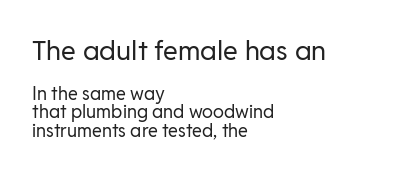
Posture: straight, roman, zero tilt. The space beneath each line is pristine and unruled. Does the leading feel generous? Not at all — it's pinched. The designer gave the opening block more size than the closing block.
